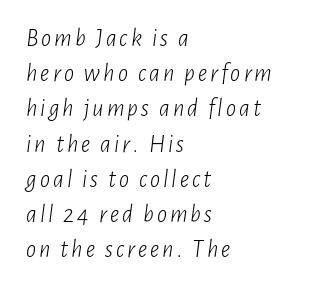
These lines were composed using italics. Clear beneath every line of the passage. The cut favours lightness, reaching ordinary text weight at its darkest. Caption: multi-line text, flush left, ragged right. Evenly set lines give the paragraph a standard silhouette.
